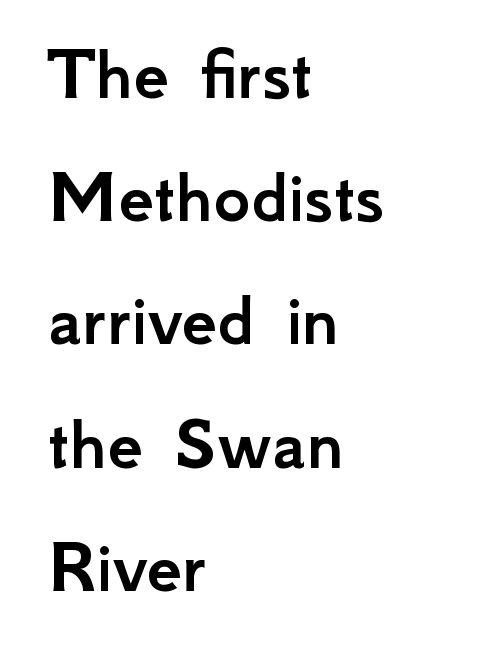
Caption: multi-line text, flush left, ragged right. Compared with typical paragraphs, the rows here are spaced about the same. Look at the bottom of the vertical strokes: they stop flat, with no serifs. Check under the words: just untouched page. Italic? Not at all — the glyphs are vertical.
